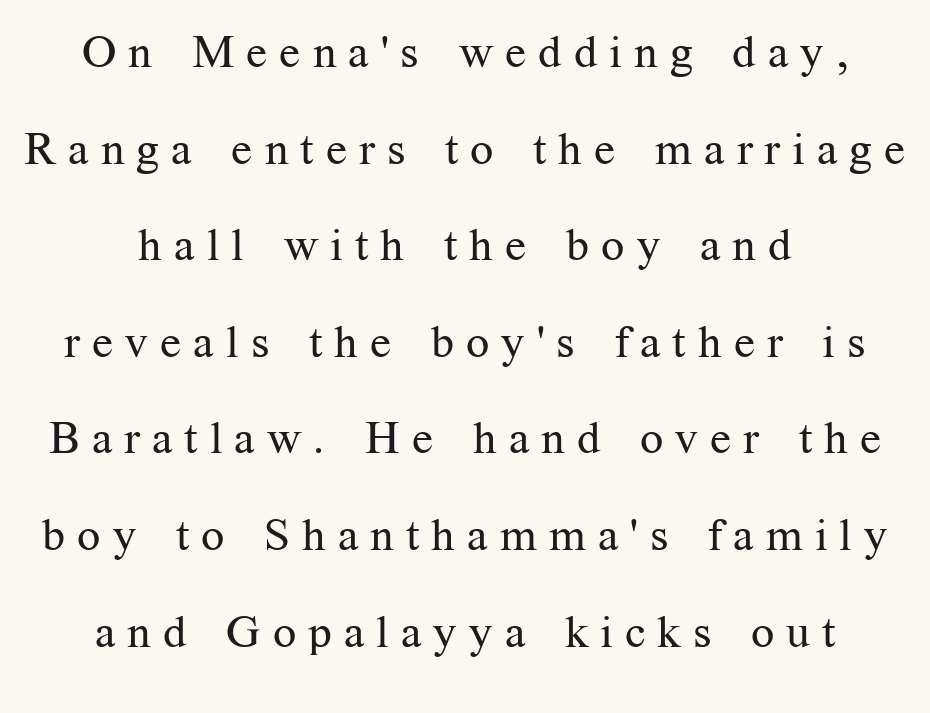
The specimen omits any rule beneath the text block's lines. Do the characters align in a grid? No, the font is proportional. The type sits square on the baseline with zero lean. You can tell from the footed stems that serif type was used. A typesetter would call this heavily tracked-out type. Is the stroke heavy? The answer is a plain regular-or-lighter.
